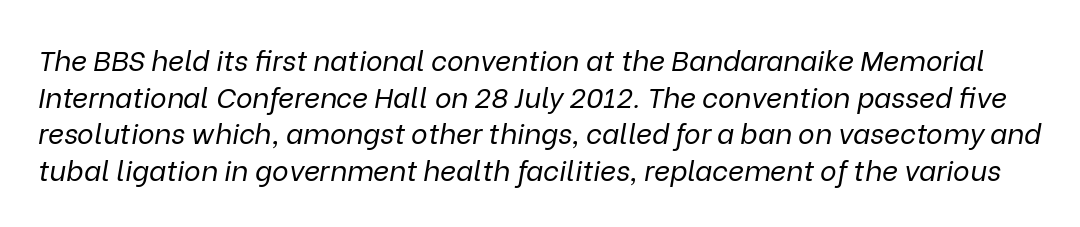
Q: Is the text bold? A: No.
Q: Is the text italic (slanted)? A: Yes, it leans right by about 9 degrees.
Q: Is the text underlined? A: No.
Q: Is the spacing between letters normal or unusually wide? A: Normal.
Q: Is the spacing between lines tight, normal or loose? A: Normal.
Q: Width (condensed, normal, or wide)? A: Normal.
Q: Stroke contrast? A: Low.
Q: x-height? A: Medium.
Q: Monospaced? A: No.
